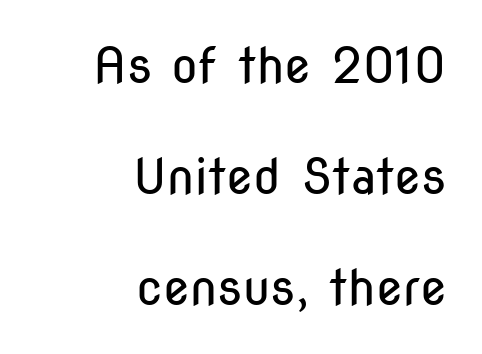
Each word holds together tightly as a unit, with standard inter-letter gaps. Characters remain perfectly vertical along every line. The strokes are not fattened; the text isn't bold. The letters advance in unequal steps, a hallmark of proportional type. Reading down the block, your eye finds every line finishing at a fixed right position.
